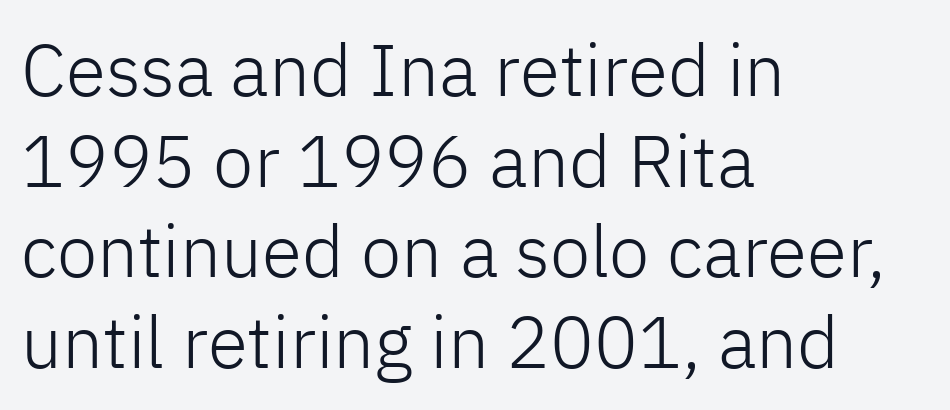
{"serif": "no", "italic": "no", "bold": "no", "weight": "light", "width": "normal", "stroke_contrast": "low", "x_height": "medium", "monospaced": "no", "underline": "no", "align": "left", "line_spacing_ratio": 1.24, "letter_spacing": "normal", "letter_spacing_em": 0.0, "glyph_px": 73}
